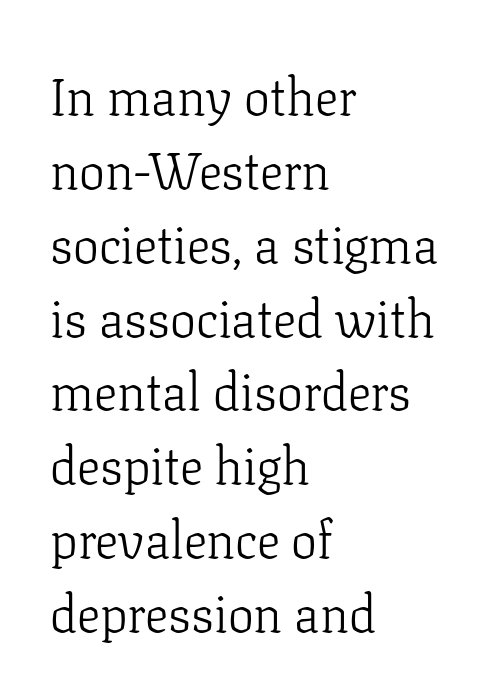
{"serif": "yes", "italic": "no", "bold": "no", "weight": "light", "width": "normal", "stroke_contrast": "low", "x_height": "medium", "monospaced": "no", "underline": "no", "align": "left", "line_spacing": "normal", "line_spacing_ratio": 1.42, "letter_spacing": "normal", "letter_spacing_em": 0.0, "glyph_px": 52}
